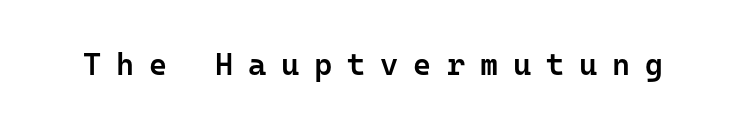
Do the letters lean? They stand straight. This is the in-between weight designers call semibold or demi. Glyph-to-glyph distance is far greater than everyday printed text. These lines are rendered in a fixed-pitch font.
